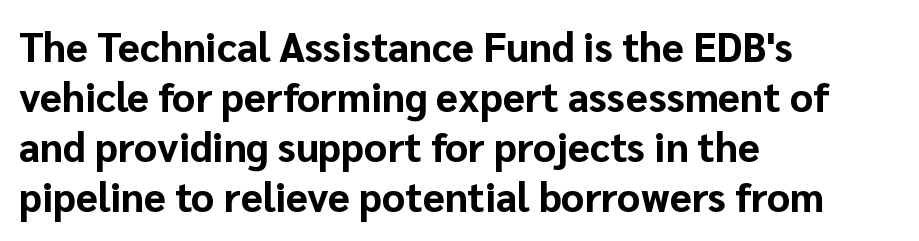
Q: Is the text bold? A: Yes.
Q: Is the text italic (slanted)? A: No, it is upright.
Q: Is the typeface a serif or a sans-serif typeface? A: Sans-serif.
Q: Is the text underlined? A: No.
Q: How is the paragraph aligned? A: Left-aligned.
Q: Is the spacing between letters normal or unusually wide? A: Normal.
Q: Is the spacing between lines tight, normal or loose? A: Normal.
Q: Width (condensed, normal, or wide)? A: Normal.
Q: Stroke contrast? A: Low.
Q: x-height? A: Medium.
Q: Monospaced? A: No.
